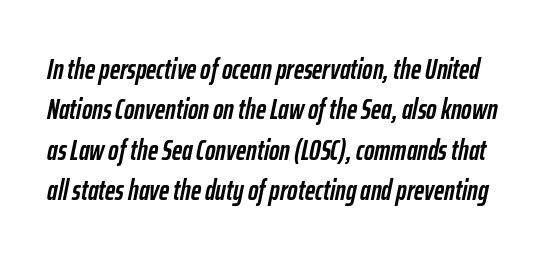
Observe the lean: these are italic letterforms. The face used here is proportionally spaced, like ordinary book or web type. Does extra space separate the letters? No, they use regular spacing. A dark, heavy texture on the line: the type is bold.
